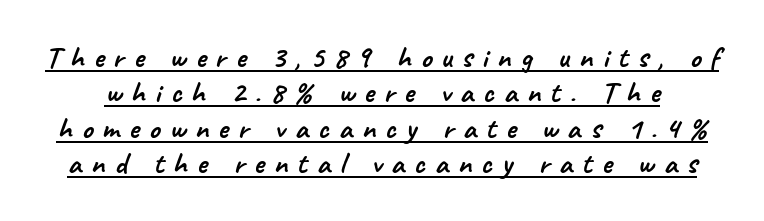
Q: Is the typeface a serif or a sans-serif typeface? A: Sans-serif.
Q: Is the text underlined? A: Yes.
Q: Is the spacing between letters normal or unusually wide? A: Unusually wide.
Q: Is the spacing between lines tight, normal or loose? A: Tight.
Q: Width (condensed, normal, or wide)? A: Normal.
Q: Stroke contrast? A: Low.
Q: x-height? A: Small.
Q: Monospaced? A: No.
